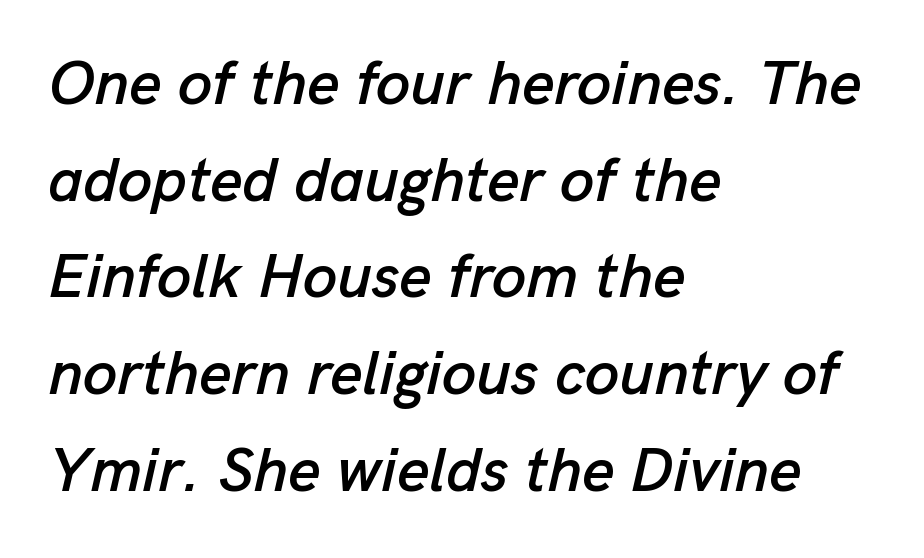
The image shows 62 px text type, italic (leaning right); set left-aligned, normal line spacing (1.56x), normal letter spacing, not underlined; low stroke contrast and a medium x-height.
